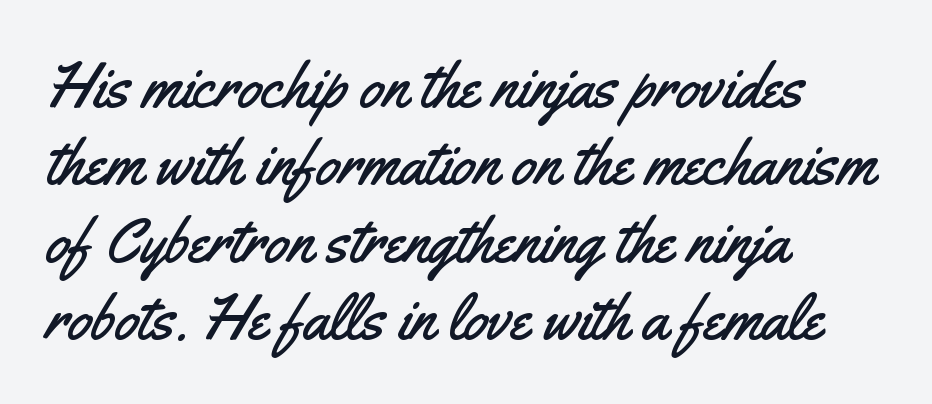
This sample uses plain, unmodified letter spacing. The glyphs are unaccompanied by any horizontal stroke below them. Does the copy run flush right? No — it runs flush left. This sample has the flowing, uneven cadence of proportional lettering.
